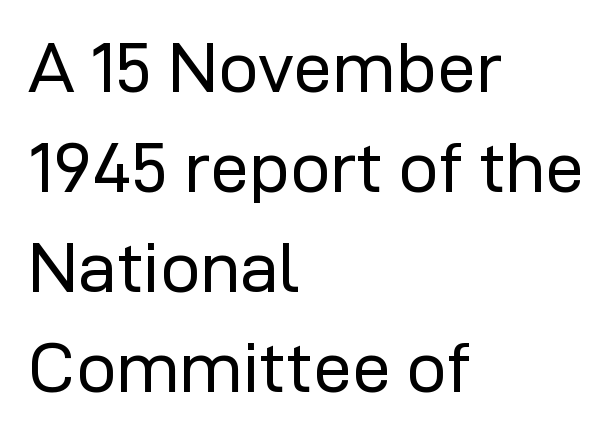
Q: Is the text bold? A: No.
Q: Is the text italic (slanted)? A: No, it is upright.
Q: Is the typeface a serif or a sans-serif typeface? A: Sans-serif.
Q: Is the text underlined? A: No.
Q: How is the paragraph aligned? A: Left-aligned.
Q: Is the spacing between letters normal or unusually wide? A: Normal.
Q: Is the spacing between lines tight, normal or loose? A: Normal.
Q: Width (condensed, normal, or wide)? A: Normal.
Q: Stroke contrast? A: Low.
Q: x-height? A: Medium.
Q: Monospaced? A: No.
